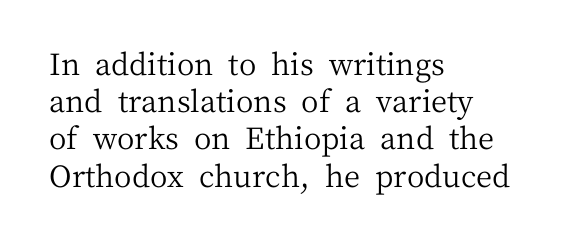
Weight: in the light-to-regular range. The tracking reads as untouched default to a designer's eye. Each letter keeps its own natural width here, so spacing adapts to shape. The compositor pushed each line to the left boundary. Are there feet on the stems? There are — it's a serif.
